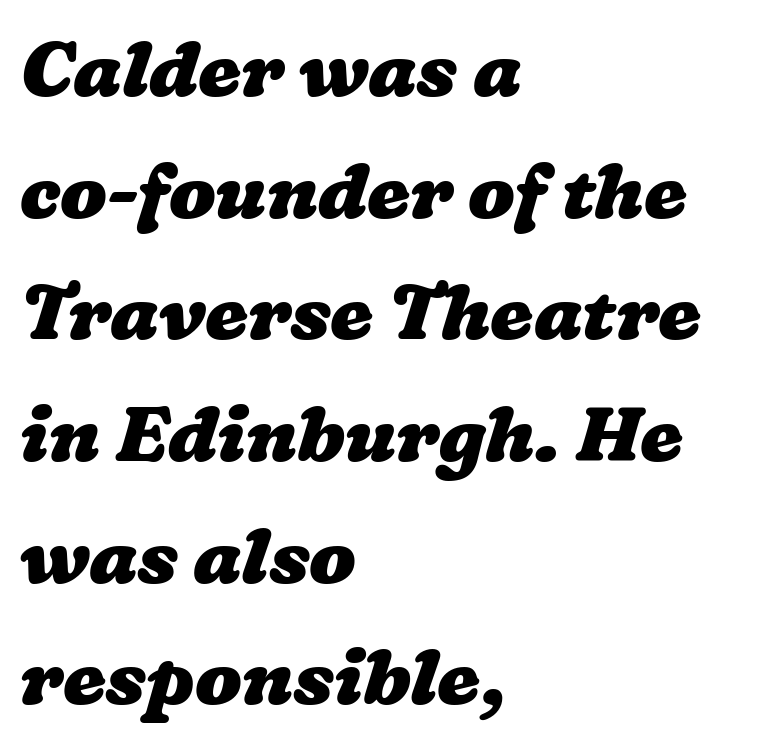
{"bold": "yes", "weight": "heavy", "width": "wide", "stroke_contrast": "low", "x_height": "medium", "monospaced": "no", "underline": "no", "align": "left", "line_spacing": "normal", "line_spacing_ratio": 1.58, "letter_spacing": "normal", "letter_spacing_em": 0.0, "glyph_px": 77}
